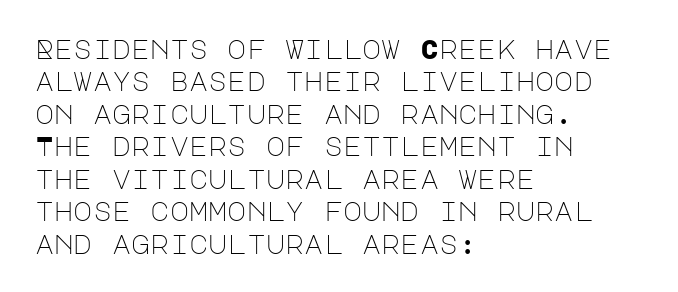
Q: Is the text bold? A: No.
Q: Is the text italic (slanted)? A: No, it is upright.
Q: Is the text underlined? A: No.
Q: How is the paragraph aligned? A: Left-aligned.
Q: Is the spacing between letters normal or unusually wide? A: Normal.
Q: Is the spacing between lines tight, normal or loose? A: Normal.
